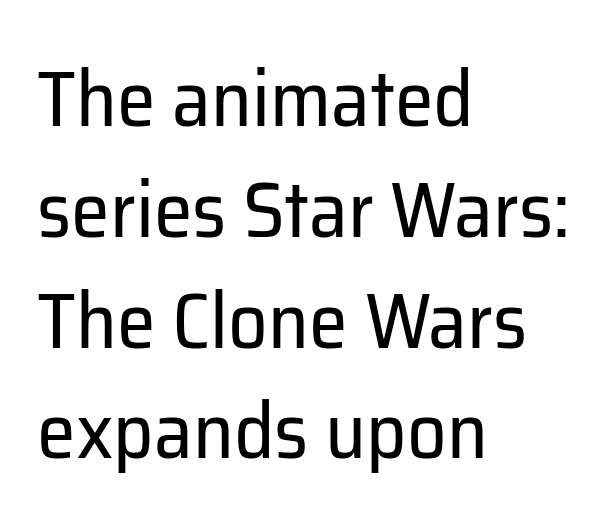
The image shows 78 px regular-weight sans-serif type, upright; set left-aligned, normal line spacing (1.42x), normal letter spacing, not underlined; low stroke contrast and a medium x-height.
